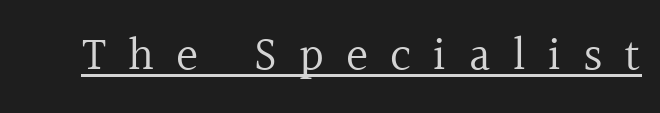
Q: Is the text bold? A: No.
Q: Is the text italic (slanted)? A: No, it is upright.
Q: Is the typeface a serif or a sans-serif typeface? A: Serif.
Q: Is the text underlined? A: Yes.
Q: Is the spacing between letters normal or unusually wide? A: Unusually wide.
Q: Width (condensed, normal, or wide)? A: Normal.
Q: x-height? A: Medium.
Q: Monospaced? A: No.
